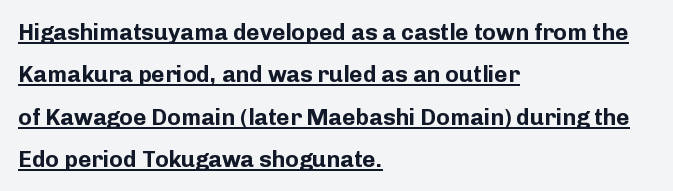
The image shows 23 px bold type, upright; set left-aligned, line spacing 1.84x, normal letter spacing, underlined.
